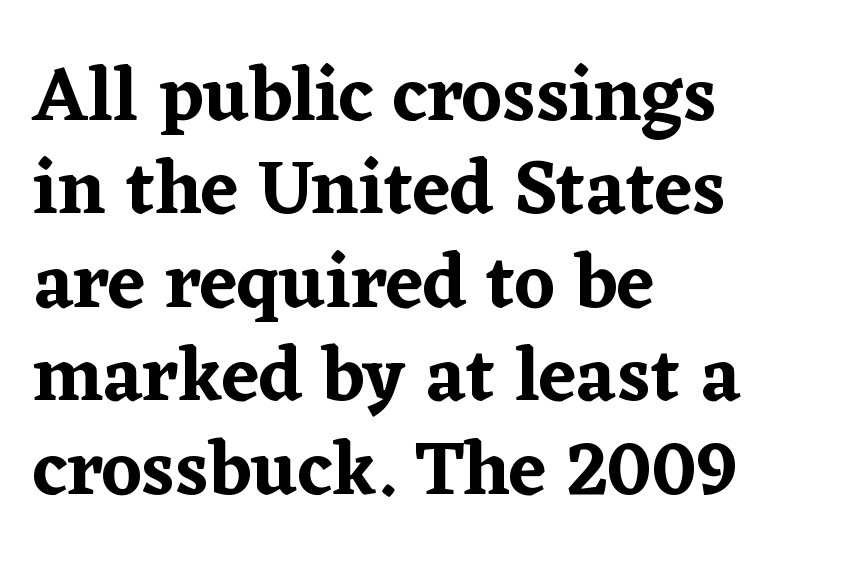
{"serif": "yes", "italic": "no", "width": "normal", "stroke_contrast": "low", "x_height": "medium", "monospaced": "no", "underline": "no", "align": "left", "line_spacing_ratio": 1.23, "letter_spacing": "normal", "letter_spacing_em": 0.0, "glyph_px": 76}
